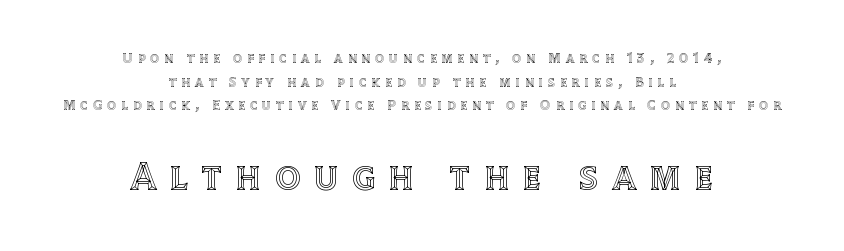
Q: Is the text italic (slanted)? A: No, it is upright.
Q: Is the text underlined? A: No.
Q: How is the paragraph aligned? A: Centered.
Q: Is the spacing between letters normal or unusually wide? A: Unusually wide.
Q: Is the spacing between lines tight, normal or loose? A: Normal.
Q: Which block of text is set in a larger size, the first (top) or the second (bottom)? A: The second (bottom) one.
Q: Width (condensed, normal, or wide)? A: Normal.
Q: x-height? A: Large.
Q: Monospaced? A: No.
